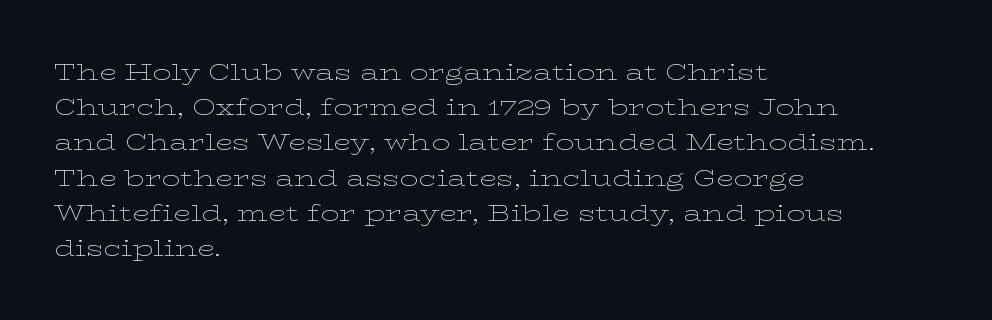
The image shows 23 px text type, upright; set left-aligned, normal line spacing (1.53x), normal letter spacing, not underlined.
